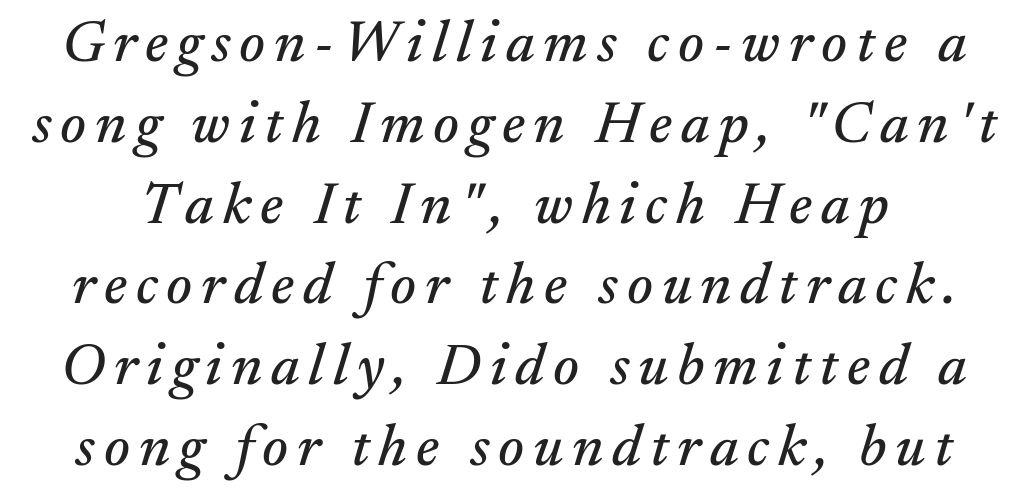
Q: Is the text italic (slanted)? A: Yes, it leans right by about 17 degrees.
Q: Is the typeface a serif or a sans-serif typeface? A: Serif.
Q: Is the text underlined? A: No.
Q: Is the spacing between lines tight, normal or loose? A: Normal.
Q: Width (condensed, normal, or wide)? A: Normal.
Q: Stroke contrast? A: Medium.
Q: x-height? A: Small.
Q: Monospaced? A: No.
